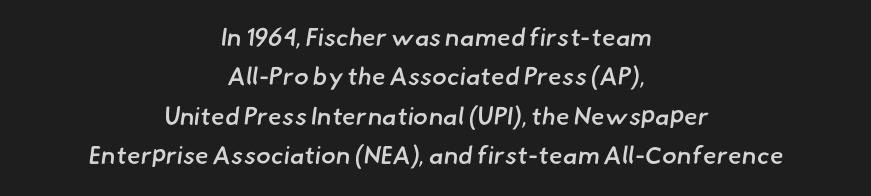
Q: Is the text bold? A: Semi-bold.
Q: Is the text underlined? A: No.
Q: How is the paragraph aligned? A: Centered.
Q: Is the spacing between letters normal or unusually wide? A: Normal.
Q: Is the spacing between lines tight, normal or loose? A: Normal.
